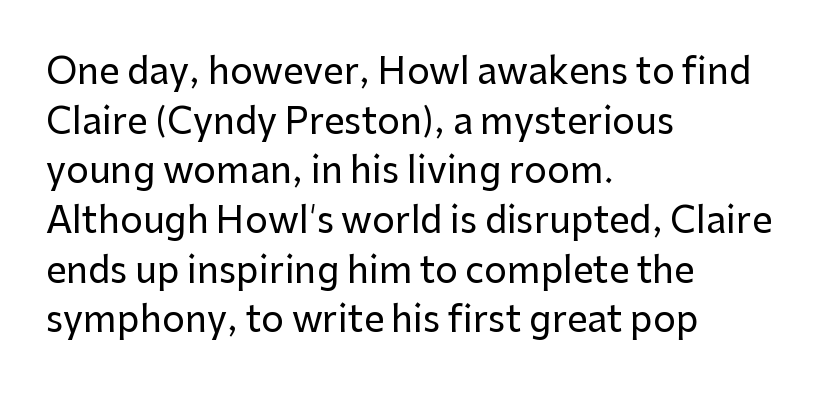
Font category for this specimen: sans-serif. What stands out about the letter spacing? Nothing — it is the standard amount. Proportional: the letters do not fall into vertical columns. The leading is moderate, giving the passage an even texture. The letters stand straight up with perfectly vertical stems.
